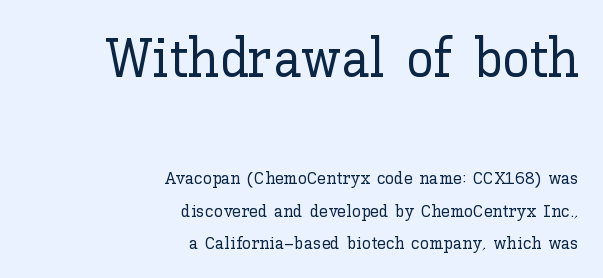
{"italic": "no", "width": "normal", "stroke_contrast": "low", "x_height": "medium", "monospaced": "no", "underline": "no", "align": "right", "line_spacing_ratio": 1.79, "letter_spacing": "normal", "letter_spacing_em": 0.0, "larger_block": "first", "size_ratio": 3.06, "glyph_px": 55}
